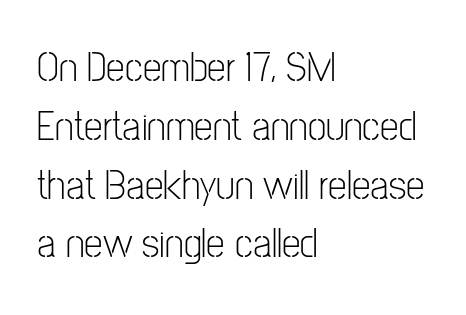
A typesetter would call this proportional, since set widths differ per character. The rendering keeps characters at their native spacing. Horizontal alignment here is leftward, the default for most running prose. Rows of type keep a routine distance in the vertical direction. The axis of the letterforms is exactly vertical. The face looks like a standard text weight, possibly lighter.
